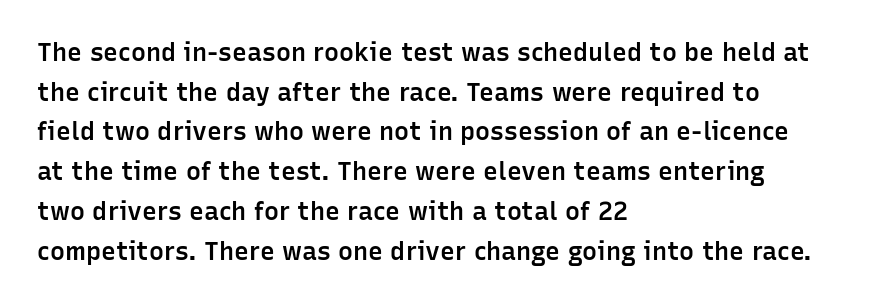
The image shows 25 px text type, upright; set left-aligned, normal line spacing (1.59x), normal letter spacing, not underlined.
